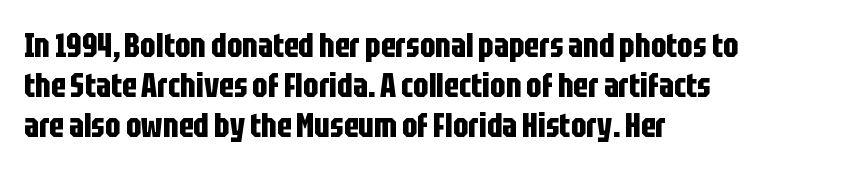
{"serif": "no", "italic": "no", "bold": "yes", "weight": "bold", "width": "condensed", "stroke_contrast": "low", "x_height": "large", "monospaced": "no", "underline": "no", "align": "left", "line_spacing_ratio": 1.21, "letter_spacing": "normal", "letter_spacing_em": 0.0, "glyph_px": 33}
